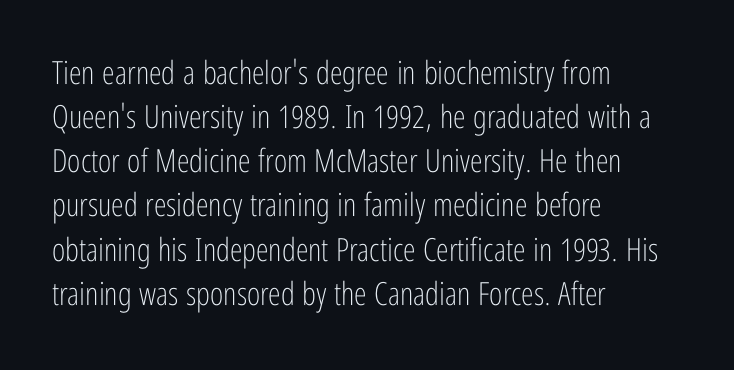
{"serif": "no", "italic": "no", "bold": "no", "weight": "light", "width": "condensed", "stroke_contrast": "low", "x_height": "medium", "monospaced": "no", "underline": "no", "align": "left", "line_spacing": "normal", "line_spacing_ratio": 1.38, "letter_spacing": "normal", "letter_spacing_em": 0.0, "glyph_px": 32}
